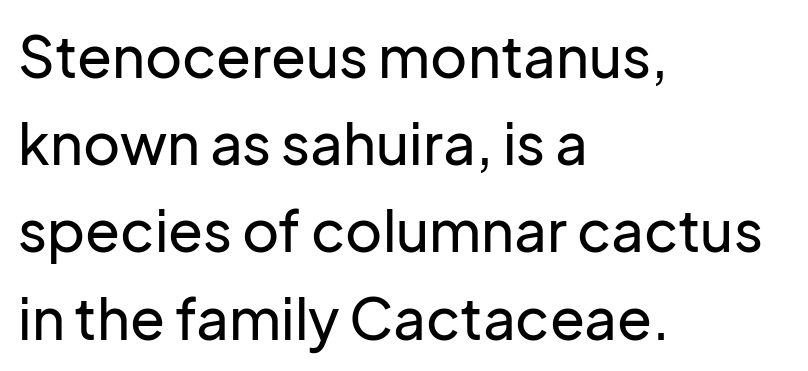
The font family rendered here belongs to the sans-serif group. Short note: letters normally spaced. The zone under the glyphs is completely vacant. Vertical spacing — default. The typesetter chose a ragged-right arrangement here.
